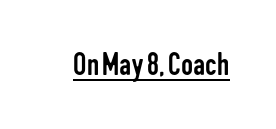
Counters stay open thanks to moderate or lighter strokes. Every word sits above its own underline. Grotesque or geometric, the face here clearly has no serifs. Do the characters align in a grid? No, the font is proportional.
